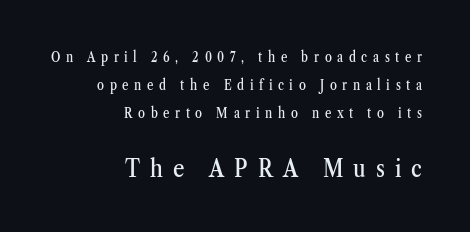
Q: Is the text italic (slanted)? A: No, it is upright.
Q: Is the text underlined? A: No.
Q: How is the paragraph aligned? A: Right-aligned.
Q: Is the spacing between letters normal or unusually wide? A: Unusually wide.
Q: Is the spacing between lines tight, normal or loose? A: Loose.
Q: Which block of text is set in a larger size, the first (top) or the second (bottom)? A: The second (bottom) one.
